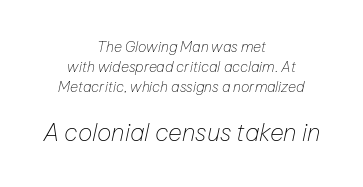
The image shows 24 px text type, italic (leaning right); set centered, normal line spacing (1.43x), normal letter spacing, not underlined; the second (bottom) block is 1.71x larger.
